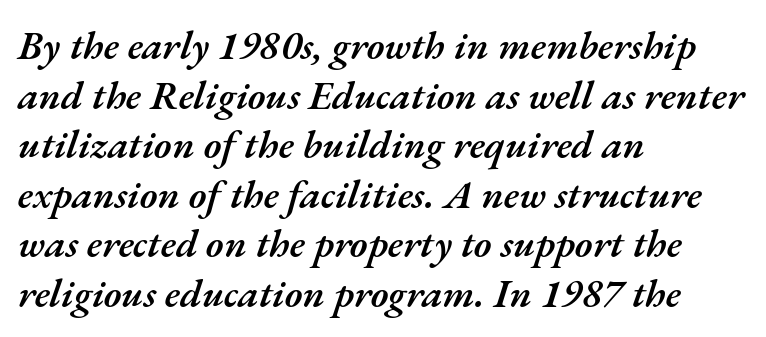
The image shows 40 px semibold type, italic (leaning right); set left-aligned, line spacing 1.24x, normal letter spacing, not underlined; medium stroke contrast and a small x-height.
